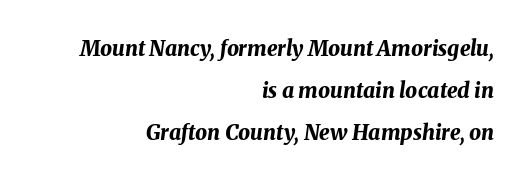
Q: Is the text bold? A: Yes.
Q: Is the text italic (slanted)? A: Yes, it leans right by about 8 degrees.
Q: Is the text underlined? A: No.
Q: How is the paragraph aligned? A: Right-aligned.
Q: Is the spacing between letters normal or unusually wide? A: Normal.
Q: Is the spacing between lines tight, normal or loose? A: Loose.
